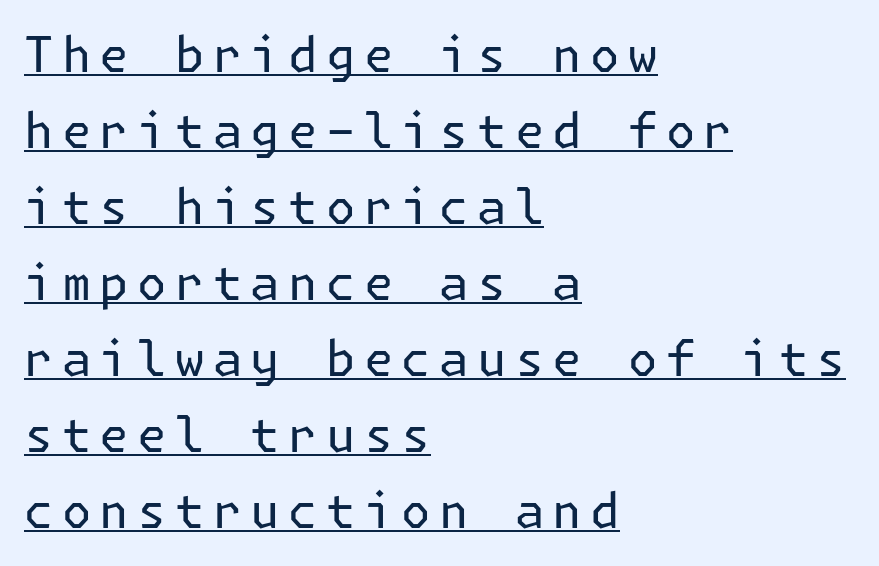
The image shows 49 px regular-weight sans-serif type, upright; set left-aligned, normal line spacing (1.55x), underlined; low stroke contrast and a medium x-height.
